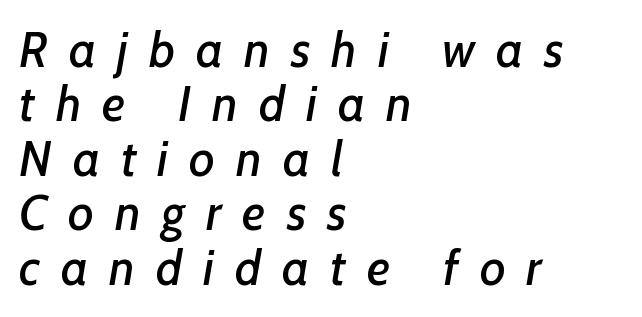
The compositor pushed each line to the left boundary. The face used here is proportionally spaced, like ordinary book or web type. The font family rendered here belongs to the sans-serif group. Line spacing here is tight. Bare-footed words on every line. Letter spacing: wide.
